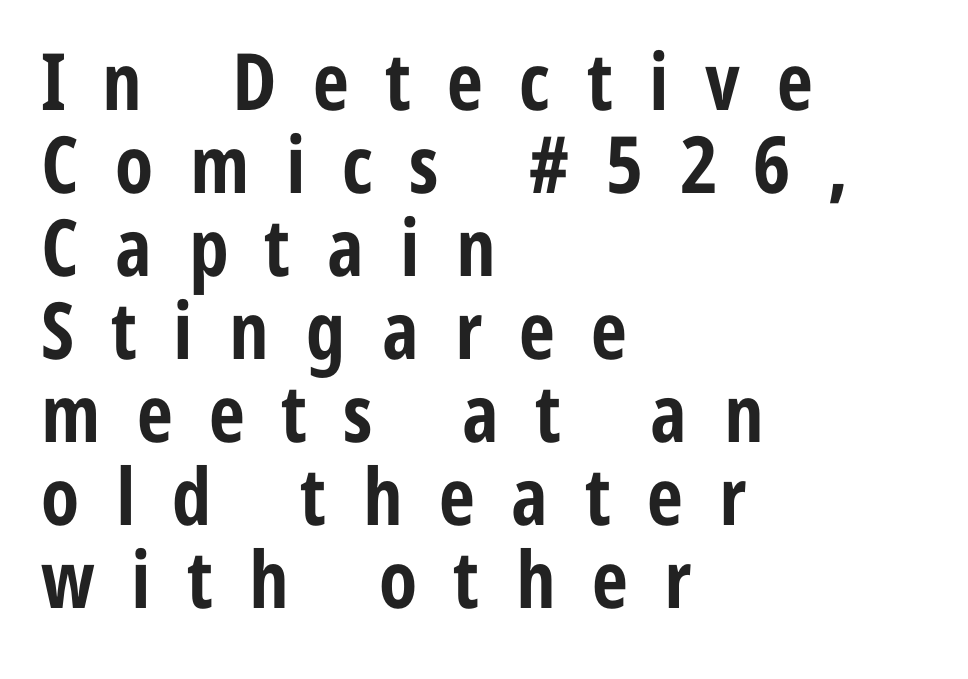
{"serif": "no", "italic": "no", "bold": "yes", "weight": "bold", "width": "condensed", "stroke_contrast": "low", "x_height": "medium", "monospaced": "no", "underline": "no", "align": "left", "line_spacing": "tight", "line_spacing_ratio": 1.05, "letter_spacing": "wide", "letter_spacing_em": 0.46, "glyph_px": 79}
